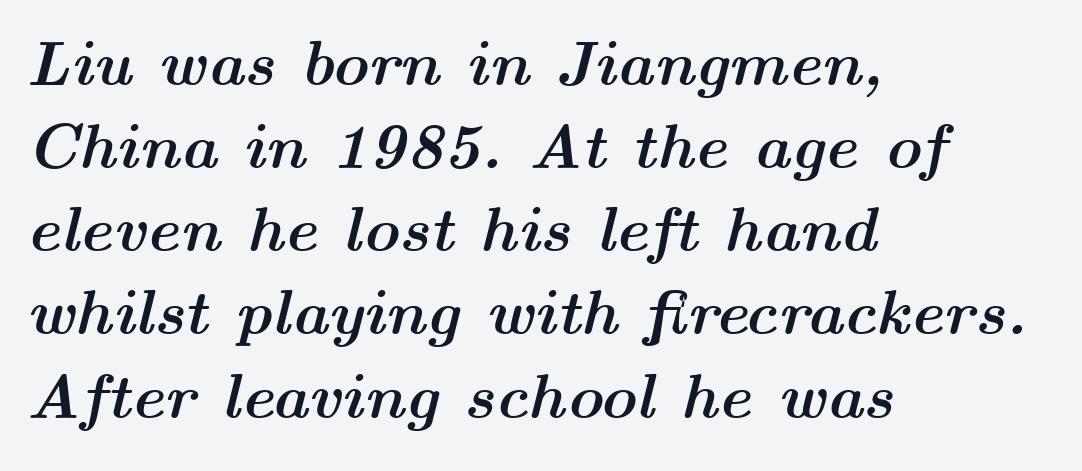
{"italic": "yes", "lean": "right", "slant_degrees": 14, "bold": "yes", "weight": "semibold", "width": "wide", "stroke_contrast": "medium", "x_height": "medium", "monospaced": "no", "underline": "no", "align": "left", "line_spacing": "normal", "line_spacing_ratio": 1.32, "letter_spacing": "normal", "letter_spacing_em": 0.0, "glyph_px": 63}
